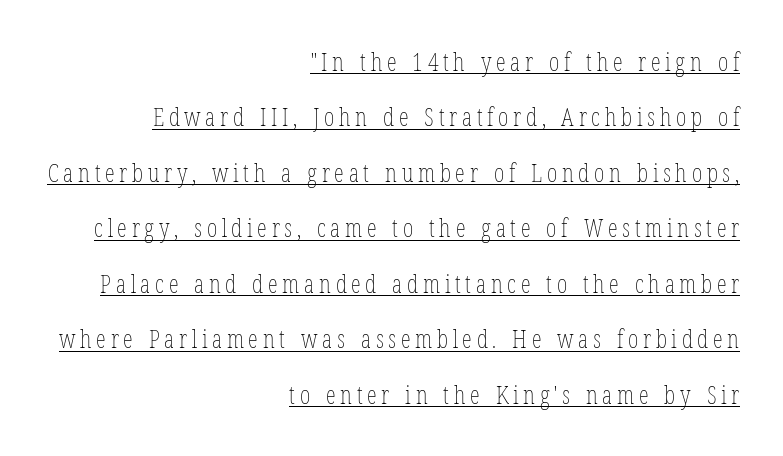
Q: Is the text bold? A: No.
Q: Is the text italic (slanted)? A: No, it is upright.
Q: Is the text underlined? A: Yes.
Q: How is the paragraph aligned? A: Right-aligned.
Q: Is the spacing between lines tight, normal or loose? A: Loose.
